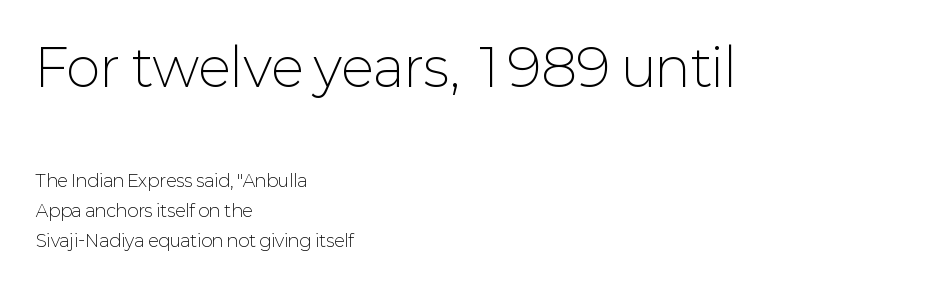
Q: Is the text bold? A: No.
Q: Is the text italic (slanted)? A: No, it is upright.
Q: Is the typeface a serif or a sans-serif typeface? A: Sans-serif.
Q: Is the text underlined? A: No.
Q: How is the paragraph aligned? A: Left-aligned.
Q: Is the spacing between letters normal or unusually wide? A: Normal.
Q: Which block of text is set in a larger size, the first (top) or the second (bottom)? A: The first (top) one.
Q: Width (condensed, normal, or wide)? A: Normal.
Q: Stroke contrast? A: Low.
Q: x-height? A: Medium.
Q: Monospaced? A: No.
